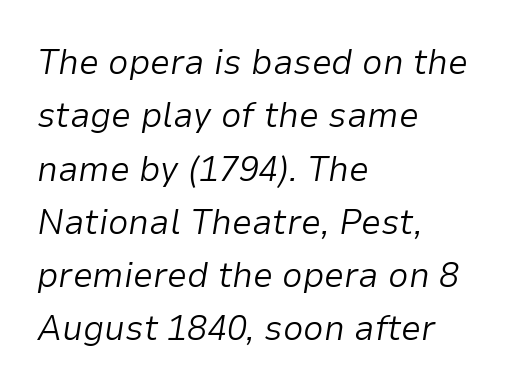
{"italic": "yes", "lean": "right", "slant_degrees": 9, "bold": "no", "weight": "light", "width": "normal", "stroke_contrast": "low", "x_height": "medium", "monospaced": "no", "underline": "no", "align": "left", "line_spacing": "normal", "line_spacing_ratio": 1.48, "letter_spacing": "normal", "letter_spacing_em": 0.0, "glyph_px": 36}
